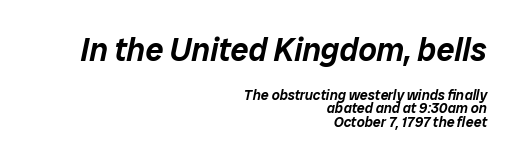
{"italic": "yes", "lean": "right", "slant_degrees": 12, "width": "normal", "stroke_contrast": "low", "x_height": "medium", "monospaced": "no", "underline": "no", "align": "right", "line_spacing": "tight", "line_spacing_ratio": 0.97, "letter_spacing": "normal", "letter_spacing_em": 0.0, "larger_block": "first", "size_ratio": 2.29, "glyph_px": 32}
